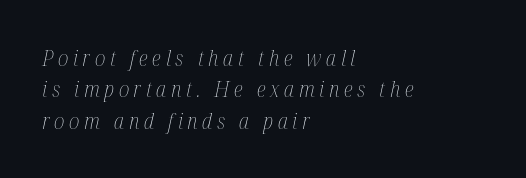
Q: Is the text bold? A: No.
Q: Is the text italic (slanted)? A: Yes, it leans right by about 12 degrees.
Q: Is the text underlined? A: No.
Q: How is the paragraph aligned? A: Left-aligned.
Q: Is the spacing between letters normal or unusually wide? A: Unusually wide.
Q: Is the spacing between lines tight, normal or loose? A: Normal.
